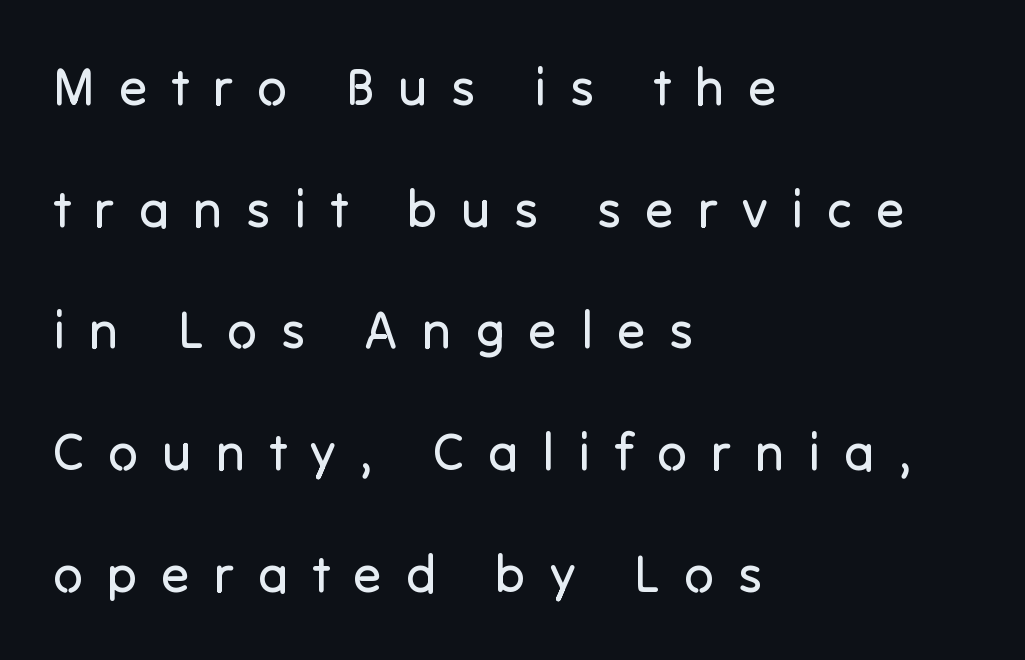
The image shows 52 px regular-weight sans-serif type, upright; set left-aligned, loose line spacing (2.34x), unusually wide letter spacing (+0.46 em), not underlined; low stroke contrast and a medium x-height.
